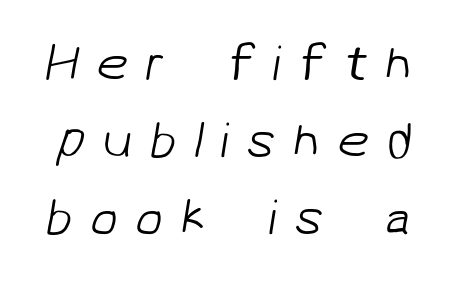
Look at the bottom of the vertical strokes: they stop flat, with no serifs. Do the characters align in a grid? No, the font is proportional. Vertical stems look standard width or narrower in stroke. Display-style spreading of the glyphs; the letterfit is very open. Descenders are the only things crossing below the line. The rendering uses a moderate line-height, typical for paragraphs.
